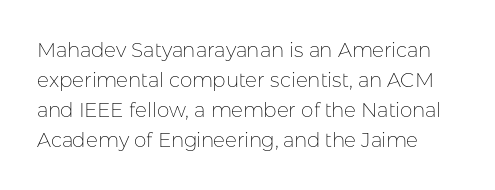
The font's upright variant was chosen for this text. Stems here are at most as thick as an everyday book face. The area under the type is left untouched. This sample uses plain, unmodified letter spacing. Leading: standard.
